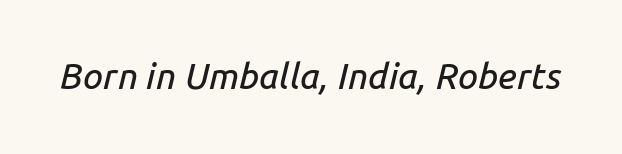
The letters advance in unequal steps, a hallmark of proportional type. Compared with typical body copy, the letter spacing here is the same. Compared with ordinary roman type, these characters are visibly tilted. The baseline area is clear.
